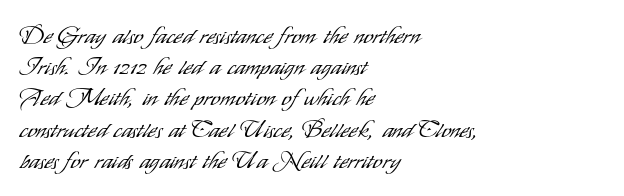
The ragged edge is on the right, which tells us the setting is flush left. The passage shown is not underscored anywhere. This sample uses plain, unmodified letter spacing. Reading down the column, the eye jumps a familiar distance to each next line.
